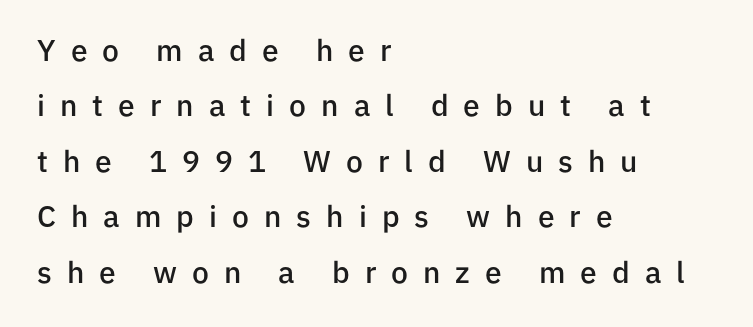
The image shows 30 px semibold sans-serif type, upright; set left-aligned, line spacing 1.85x, unusually wide letter spacing (+0.5 em), not underlined; low stroke contrast and a medium x-height.
